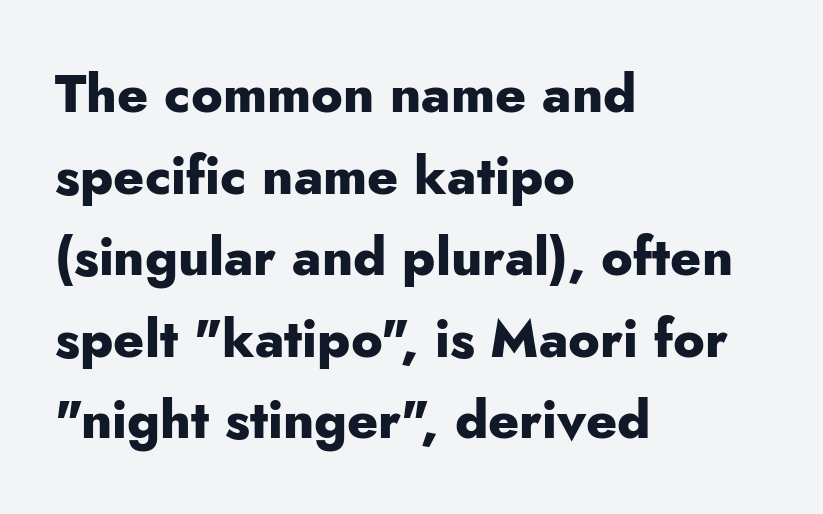
Proportional: the letters do not fall into vertical columns. Teacher's note: observe the even left margin — that is flush-left alignment. Rows of type keep a routine distance in the vertical direction. When letters stand straight like this, we call the style roman or upright.
